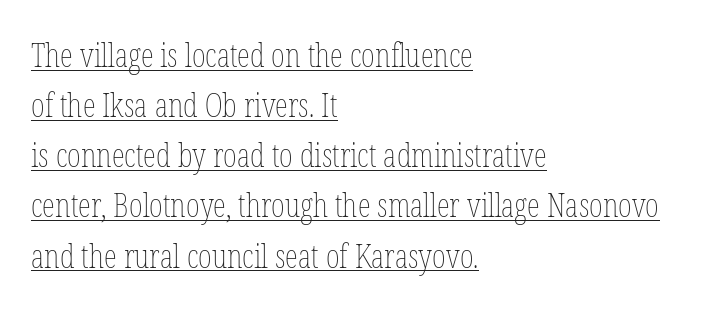
The image shows 33 px thin, condensed type, upright; set left-aligned, normal line spacing (1.52x), normal letter spacing, underlined; low stroke contrast and a medium x-height.
